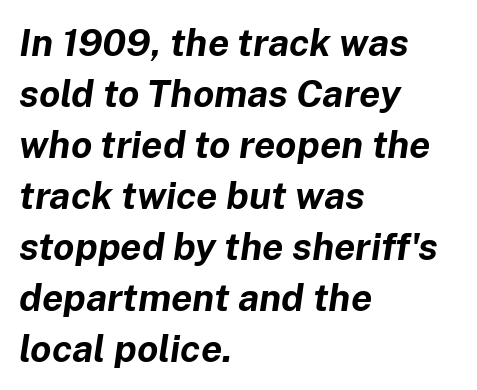
{"italic": "yes", "lean": "right", "slant_degrees": 8, "bold": "yes", "weight": "bold", "width": "normal", "stroke_contrast": "low", "x_height": "medium", "monospaced": "no", "underline": "no", "align": "left", "line_spacing": "normal", "line_spacing_ratio": 1.34, "letter_spacing": "normal", "letter_spacing_em": 0.0, "glyph_px": 38}
